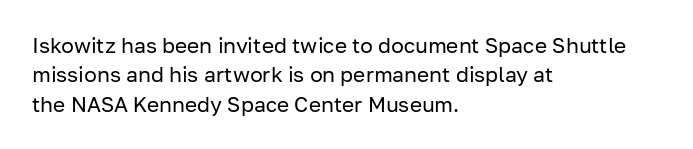
Q: Is the text bold? A: No.
Q: Is the text italic (slanted)? A: No, it is upright.
Q: Is the text underlined? A: No.
Q: How is the paragraph aligned? A: Left-aligned.
Q: Is the spacing between letters normal or unusually wide? A: Normal.
Q: Is the spacing between lines tight, normal or loose? A: Normal.
